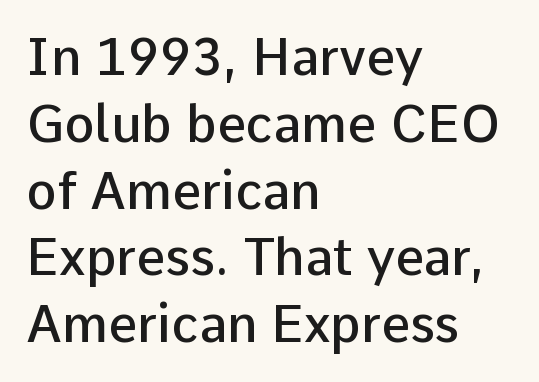
The compositor pushed each line to the left boundary. Think of a printed novel: that variable character pitch is what you see here. This sample uses an upright cut, with every glyph sitting square on the baseline. A typesetter would call this leading conventional body-copy spacing.
